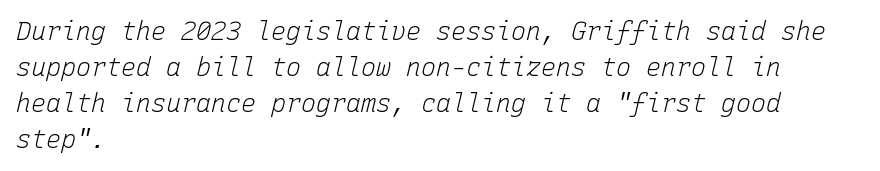
Q: Is the text bold? A: No.
Q: Is the text italic (slanted)? A: Yes, it leans right by about 15 degrees.
Q: Is the text underlined? A: No.
Q: How is the paragraph aligned? A: Left-aligned.
Q: Is the spacing between letters normal or unusually wide? A: Normal.
Q: Is the spacing between lines tight, normal or loose? A: Normal.
